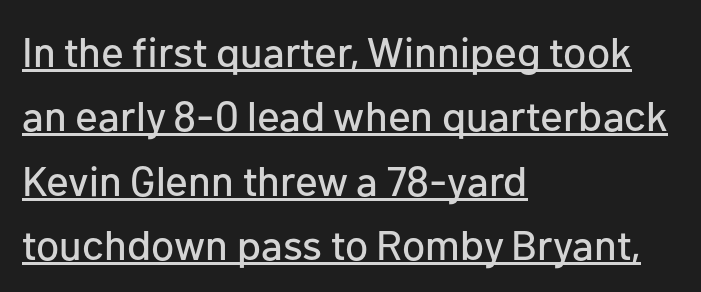
Glyph-to-glyph distance matches everyday printed text. Varying glyph widths throughout — classic text-font behaviour. Quick note: not italic, upright. Typeset ragged right — the left edge is the straight one. Rows of type keep a routine distance in the vertical direction. What kind of face is this? One without serifs — a sans.
